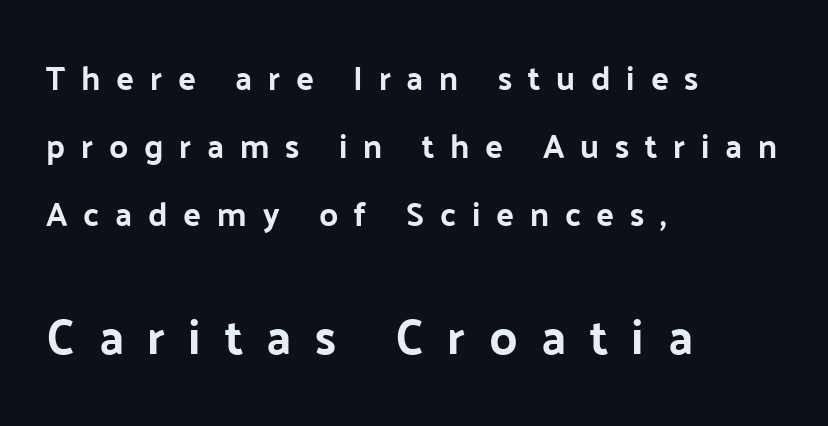
Q: Is the text bold? A: Yes.
Q: Is the text italic (slanted)? A: No, it is upright.
Q: Is the typeface a serif or a sans-serif typeface? A: Sans-serif.
Q: Is the text underlined? A: No.
Q: How is the paragraph aligned? A: Left-aligned.
Q: Is the spacing between letters normal or unusually wide? A: Unusually wide.
Q: Is the spacing between lines tight, normal or loose? A: Loose.
Q: Which block of text is set in a larger size, the first (top) or the second (bottom)? A: The second (bottom) one.
Q: Width (condensed, normal, or wide)? A: Normal.
Q: Stroke contrast? A: Low.
Q: x-height? A: Medium.
Q: Monospaced? A: No.
